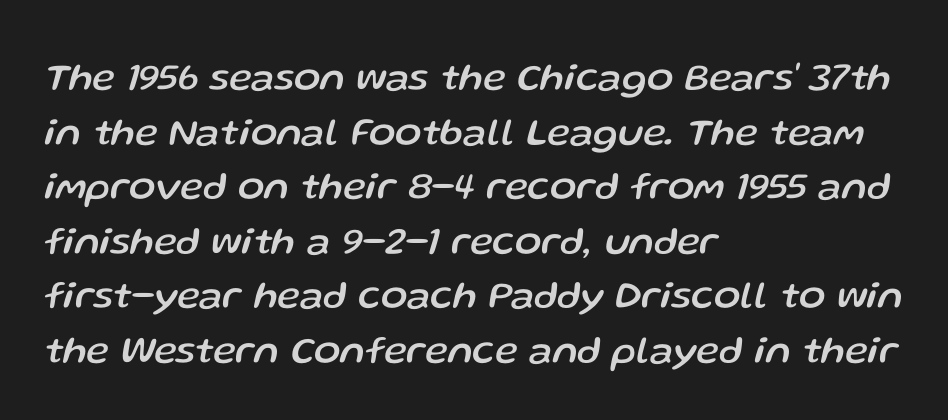
{"italic": "yes", "lean": "right", "slant_degrees": 13, "width": "normal", "stroke_contrast": "low", "x_height": "medium", "monospaced": "no", "underline": "no", "align": "left", "line_spacing": "normal", "line_spacing_ratio": 1.4, "letter_spacing": "normal", "letter_spacing_em": 0.0, "glyph_px": 39}
